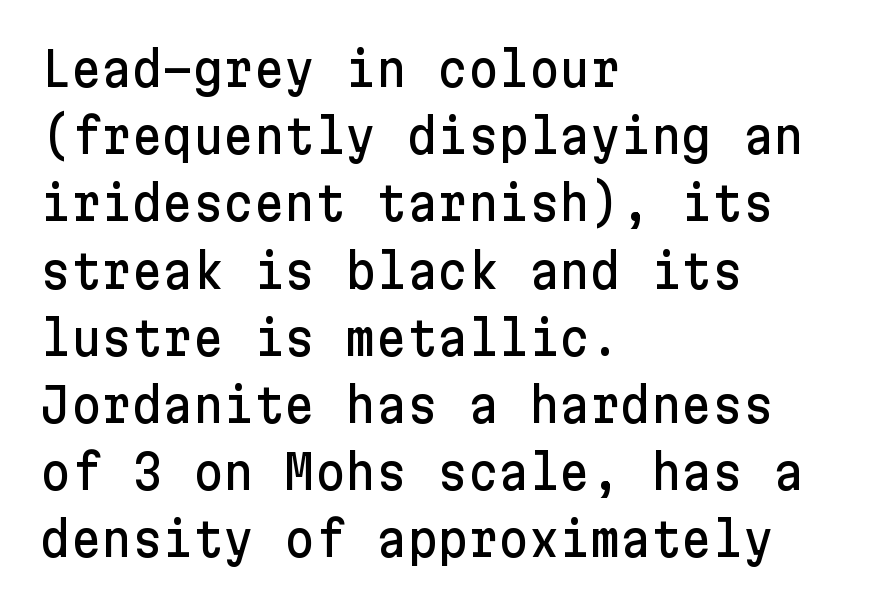
The image shows 47 px sans-serif type, upright; set left-aligned, normal line spacing (1.43x), normal letter spacing, not underlined; low stroke contrast and a medium x-height.
